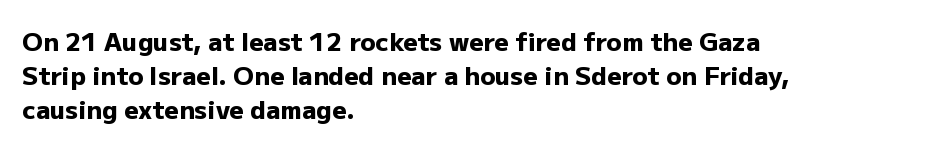
The image shows 25 px bold type, upright; set left-aligned, normal line spacing (1.36x), normal letter spacing, not underlined.
